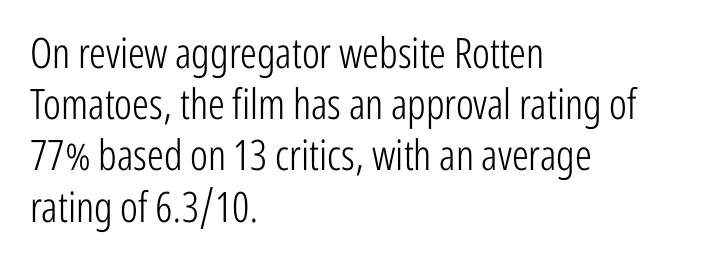
The ragged edge is on the right, which tells us the setting is flush left. The text was rendered using a sans face with plain stroke endings. No italicization has been applied; the sample stays upright. Descender tails drop into unmarked territory. The face used here is rendered with its standard letterfit. You could not count columns in this text — the font is proportionally spaced.
